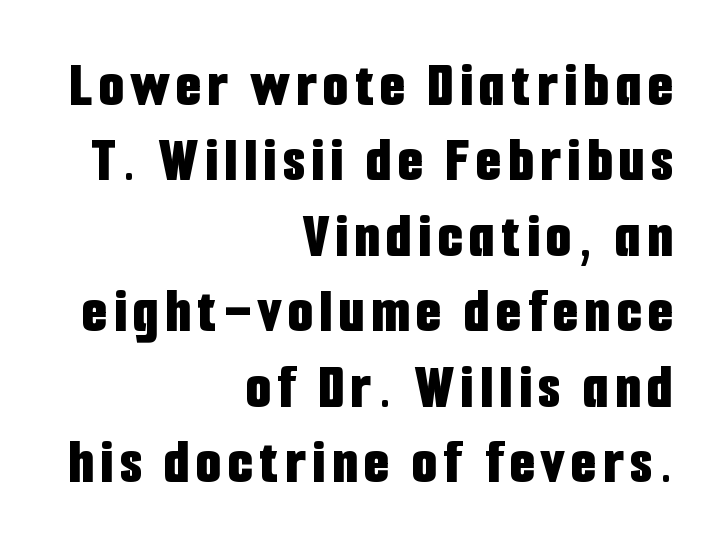
Q: Is the text bold? A: Yes.
Q: Is the text italic (slanted)? A: No, it is upright.
Q: Is the typeface a serif or a sans-serif typeface? A: Sans-serif.
Q: Is the text underlined? A: No.
Q: How is the paragraph aligned? A: Right-aligned.
Q: Width (condensed, normal, or wide)? A: Condensed.
Q: Stroke contrast? A: Low.
Q: x-height? A: Medium.
Q: Monospaced? A: No.
